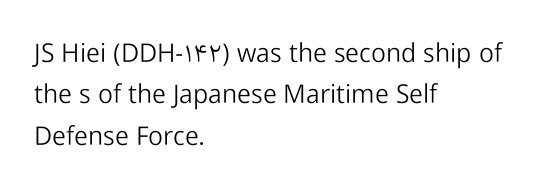
{"italic": "no", "bold": "no", "underline": "no", "align": "left", "line_spacing": "normal", "line_spacing_ratio": 1.59, "letter_spacing": "normal", "letter_spacing_em": 0.0, "glyph_px": 26}
